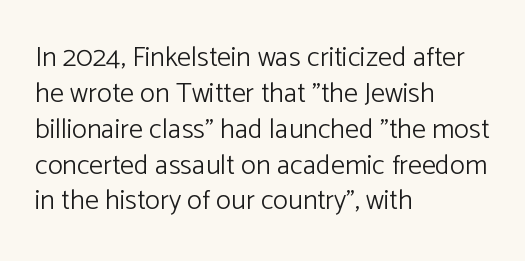
A sans-serif font was chosen for this passage. Underline: absent. Think of a printed novel: that variable character pitch is what you see here. The typography opts for an upright posture over an oblique one. One glance says typical: line gaps are just what's usual. The typeface has the unassuming heft of standard copy or less.
